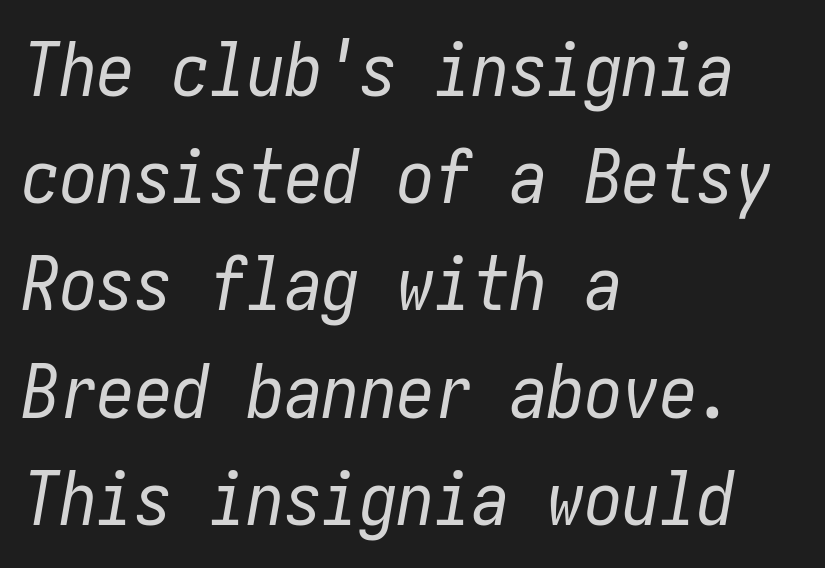
Q: Is the text bold? A: No.
Q: Is the text italic (slanted)? A: Yes, it leans right by about 10 degrees.
Q: Is the text underlined? A: No.
Q: How is the paragraph aligned? A: Left-aligned.
Q: Is the spacing between letters normal or unusually wide? A: Normal.
Q: Is the spacing between lines tight, normal or loose? A: Normal.
Q: Width (condensed, normal, or wide)? A: Condensed.
Q: Stroke contrast? A: Low.
Q: x-height? A: Medium.
